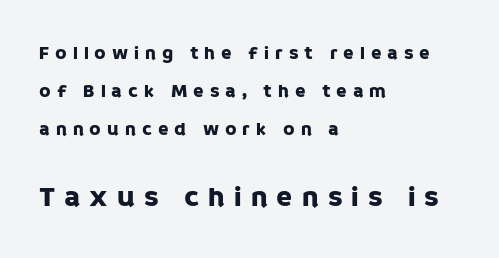
Q: Is the text italic (slanted)? A: No, it is upright.
Q: Is the typeface a serif or a sans-serif typeface? A: Sans-serif.
Q: Is the text underlined? A: No.
Q: How is the paragraph aligned? A: Left-aligned.
Q: Is the spacing between letters normal or unusually wide? A: Unusually wide.
Q: Is the spacing between lines tight, normal or loose? A: Loose.
Q: Which block of text is set in a larger size, the first (top) or the second (bottom)? A: The second (bottom) one.
Q: Width (condensed, normal, or wide)? A: Normal.
Q: Stroke contrast? A: Low.
Q: x-height? A: Large.
Q: Monospaced? A: No.
